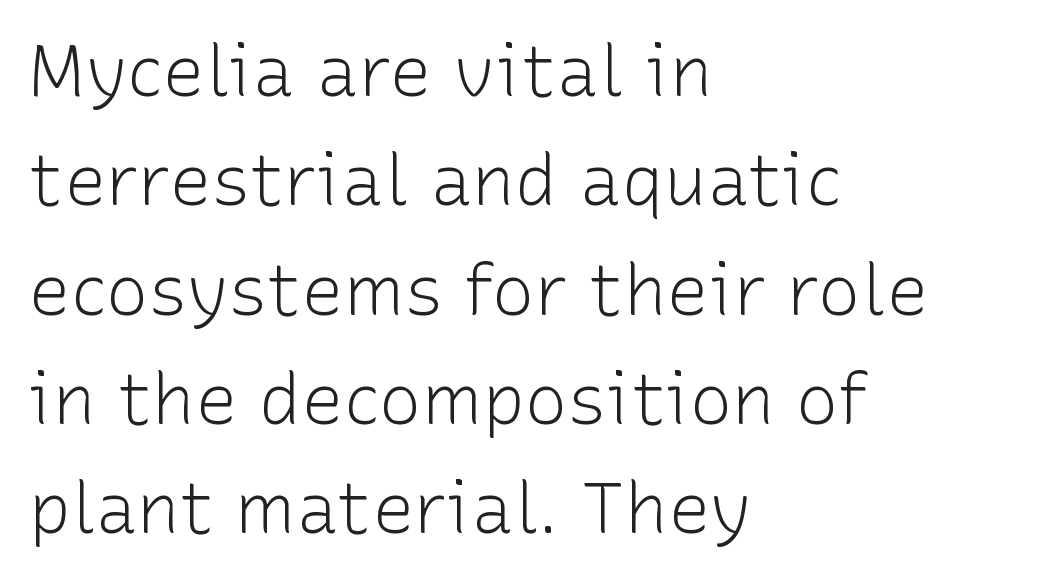
Counters stay open thanks to moderate or lighter strokes. The gaps between neighbouring characters are ordinary and unremarkable. The area under the type is left untouched. Varying glyph widths throughout — classic text-font behaviour. Posture: straight, roman, zero tilt. The block of text has a typical density, with ordinary space between rows.
